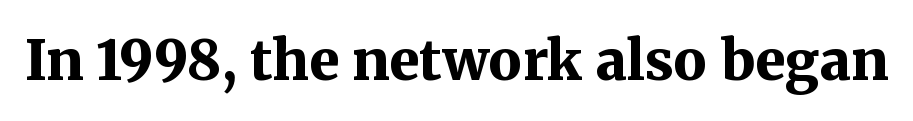
The image shows 55 px bold serif type, upright; set normal letter spacing, not underlined; medium stroke contrast and a medium x-height.
